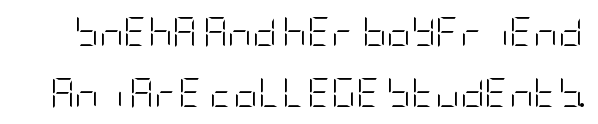
The image shows 30 px light, condensed sans-serif type, upright; set loose line spacing (2.05x), normal letter spacing, not underlined; low stroke contrast and a large x-height.
